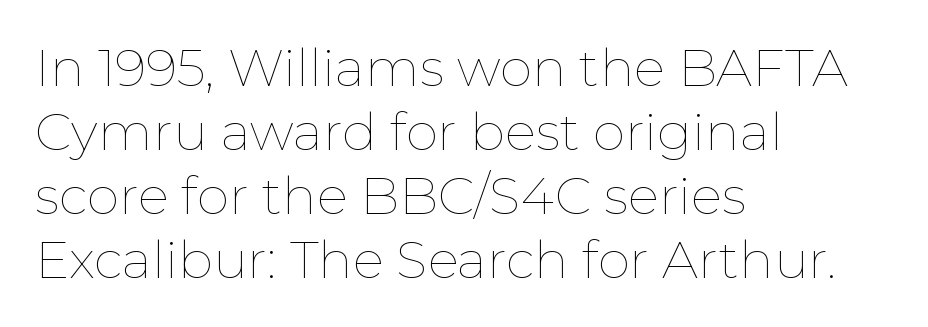
Vertical stems look standard width or narrower in stroke. Do the characters align in a grid? No, the font is proportional. Characters follow at the spacing the type designer built in. A typesetter would mark this as roman, not italic. These lines stack with their left ends in a neat column. Lines of text with bare space underneath.
